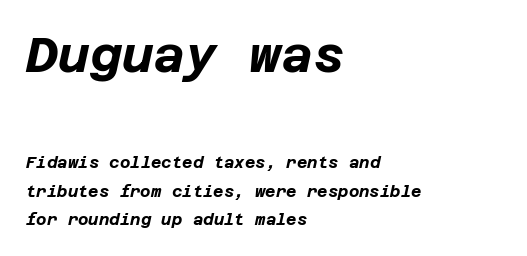
These lines keep a tight, regular rhythm from letter to letter. Rendered with sloped, italic letterforms. The font is running at its bold setting. Compared with a centered layout, this one pins lines to the left instead. Whoever set this made the first block the dominant, larger element. Descenders are the only things crossing below the line.
